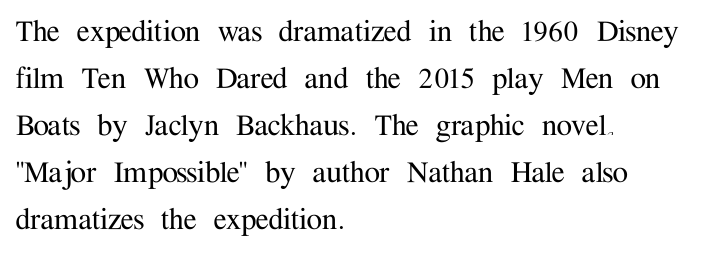
{"serif": "yes", "italic": "no", "width": "normal", "stroke_contrast": "medium", "x_height": "medium", "monospaced": "no", "underline": "no", "align": "left", "line_spacing": "normal", "line_spacing_ratio": 1.34, "letter_spacing": "normal", "letter_spacing_em": 0.0, "glyph_px": 35}
